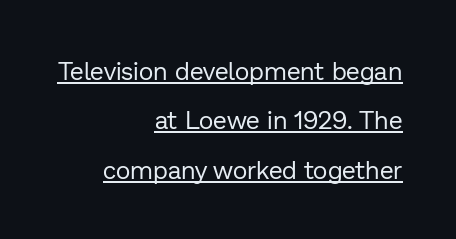
Q: Is the text bold? A: No.
Q: Is the text italic (slanted)? A: No, it is upright.
Q: Is the text underlined? A: Yes.
Q: How is the paragraph aligned? A: Right-aligned.
Q: Is the spacing between letters normal or unusually wide? A: Normal.
Q: Is the spacing between lines tight, normal or loose? A: Loose.
